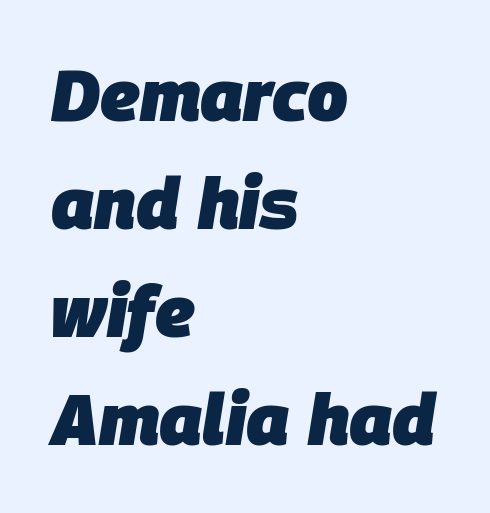
Do the characters align in a grid? No, the font is proportional. The typesetting leans heavy: a genuine bold. Caption: multi-line text, flush left, ragged right. In terms of letterspacing, this is plain default setting.
